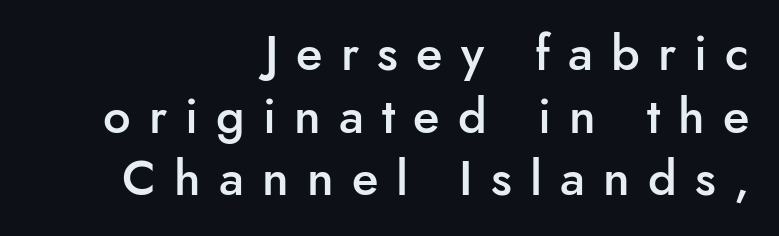
{"serif": "no", "italic": "no", "bold": "semi", "weight": "semibold", "width": "normal", "stroke_contrast": "low", "x_height": "small", "monospaced": "no", "underline": "no", "align": "right", "line_spacing": "normal", "line_spacing_ratio": 1.28, "letter_spacing": "wide", "letter_spacing_em": 0.37, "glyph_px": 49}
